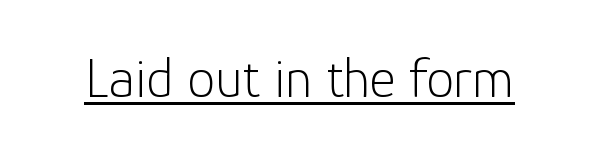
{"serif": "no", "italic": "no", "bold": "no", "weight": "light", "width": "normal", "stroke_contrast": "low", "x_height": "medium", "monospaced": "no", "underline": "yes", "letter_spacing": "normal", "letter_spacing_em": 0.0, "glyph_px": 56}
